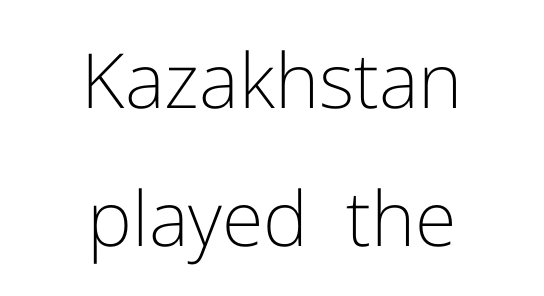
{"serif": "no", "italic": "no", "bold": "no", "weight": "light", "width": "normal", "stroke_contrast": "low", "x_height": "medium", "monospaced": "no", "underline": "no", "align": "center", "line_spacing_ratio": 1.82, "letter_spacing": "normal", "letter_spacing_em": 0.0, "glyph_px": 76}
